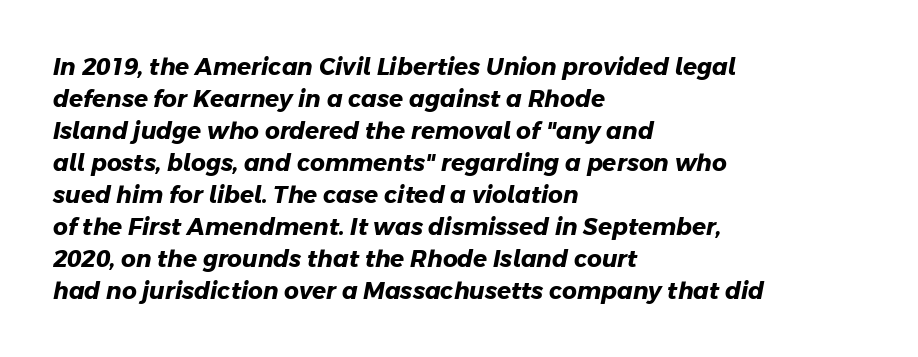
Notice how thick the strokes are: this is what a full bold looks like. One glance says typical: line gaps are just what's usual. Here the glyphs are tracked normally, forming tight word shapes. Glance below the letters and you will spot only blank space. These lines are set flush left with a ragged right edge.
